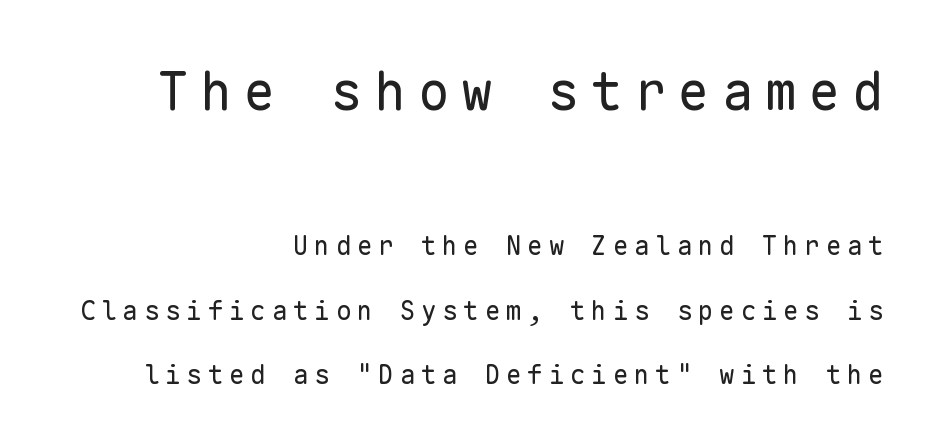
Q: Is the text bold? A: No.
Q: Is the text italic (slanted)? A: No, it is upright.
Q: Is the typeface a serif or a sans-serif typeface? A: Sans-serif.
Q: Is the text underlined? A: No.
Q: How is the paragraph aligned? A: Right-aligned.
Q: Is the spacing between letters normal or unusually wide? A: Unusually wide.
Q: Is the spacing between lines tight, normal or loose? A: Loose.
Q: Which block of text is set in a larger size, the first (top) or the second (bottom)? A: The first (top) one.
Q: Width (condensed, normal, or wide)? A: Normal.
Q: Stroke contrast? A: Low.
Q: x-height? A: Medium.
Q: Monospaced? A: Yes.
